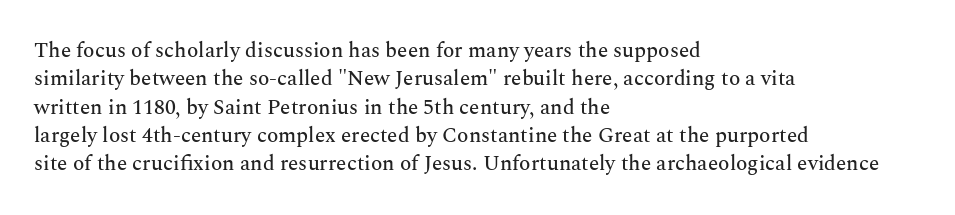
The image shows 21 px text type, upright; set left-aligned, normal line spacing (1.35x), normal letter spacing, not underlined.
